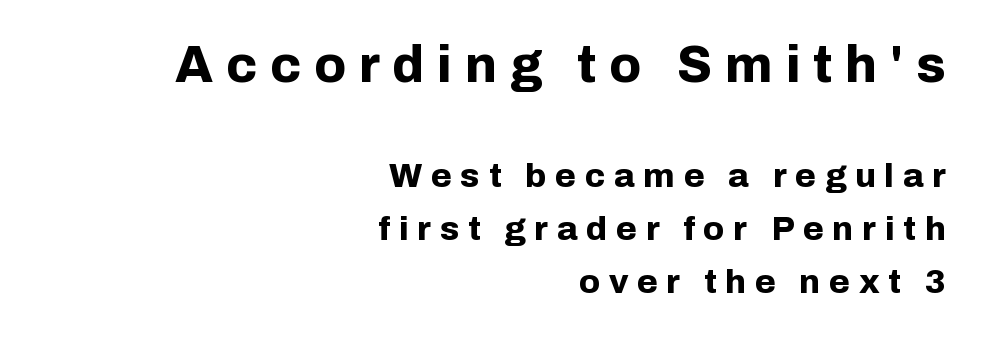
{"serif": "no", "italic": "no", "bold": "yes", "weight": "bold", "width": "normal", "stroke_contrast": "low", "x_height": "medium", "monospaced": "no", "underline": "no", "align": "right", "line_spacing": "normal", "line_spacing_ratio": 1.56, "letter_spacing": "wide", "letter_spacing_em": 0.25, "larger_block": "first", "size_ratio": 1.5, "glyph_px": 51}
